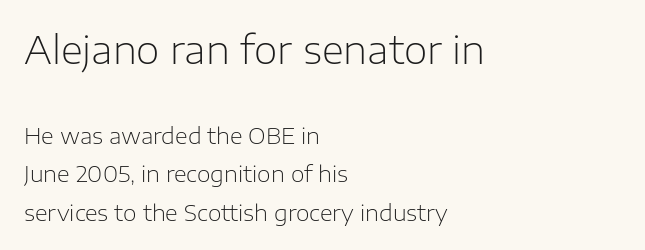
The image shows 38 px light sans-serif type, upright; set left-aligned, line spacing 1.75x, normal letter spacing, not underlined; the first (top) block is 1.73x larger; low stroke contrast and a medium x-height.
